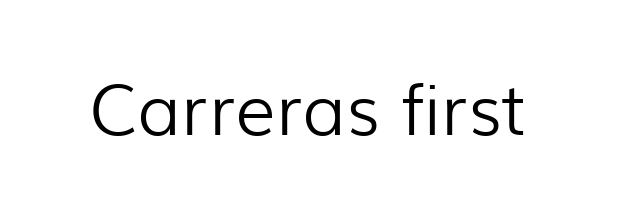
Tall strokes in this sample are plumb rather than angled. Standard letterfit; no display-style spreading of the glyphs. This sample has the flowing, uneven cadence of proportional lettering. Words float on clear page, feet unadorned. Nothing heavy about these letters — not bold at all. Check where the strokes stop: nothing finishes them off — pure sans.
